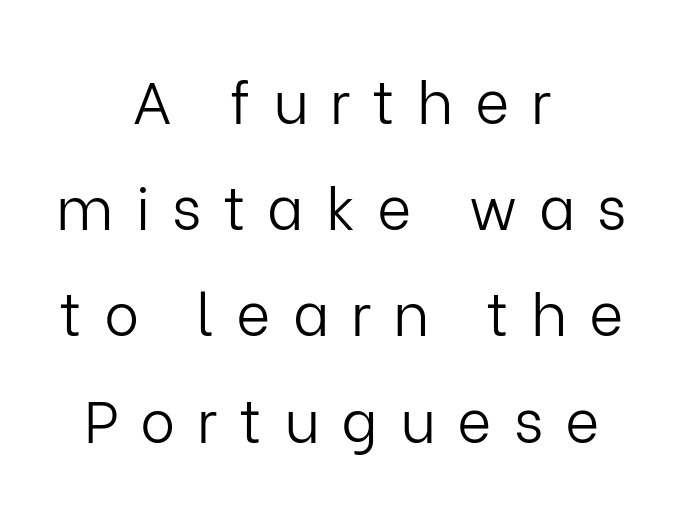
The image shows 59 px light sans-serif type, upright; set centered, line spacing 1.8x, unusually wide letter spacing (+0.37 em), not underlined; low stroke contrast and a medium x-height.
